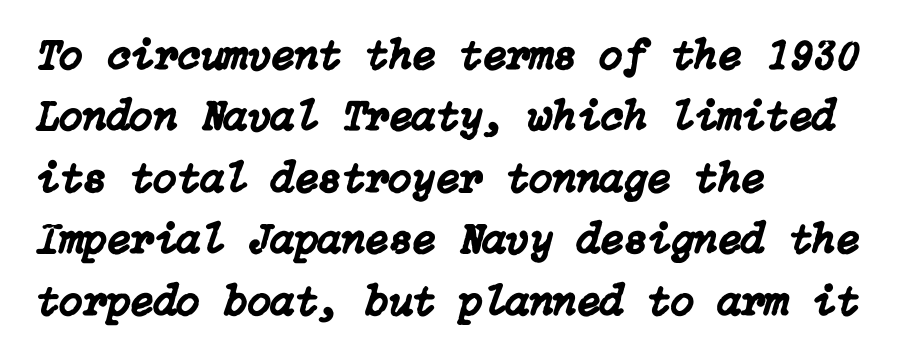
The image shows 43 px text type, italic (leaning right); set left-aligned, normal line spacing (1.43x), normal letter spacing, not underlined; low stroke contrast and a medium x-height.
